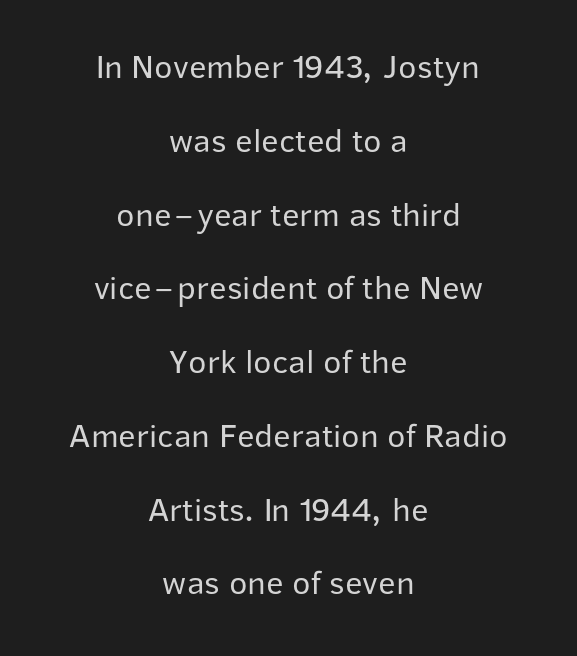
{"serif": "no", "italic": "no", "bold": "no", "weight": "regular", "width": "normal", "stroke_contrast": "low", "x_height": "medium", "monospaced": "no", "underline": "no", "align": "center", "line_spacing": "loose", "line_spacing_ratio": 2.17, "letter_spacing": "normal", "letter_spacing_em": 0.0, "glyph_px": 34}
